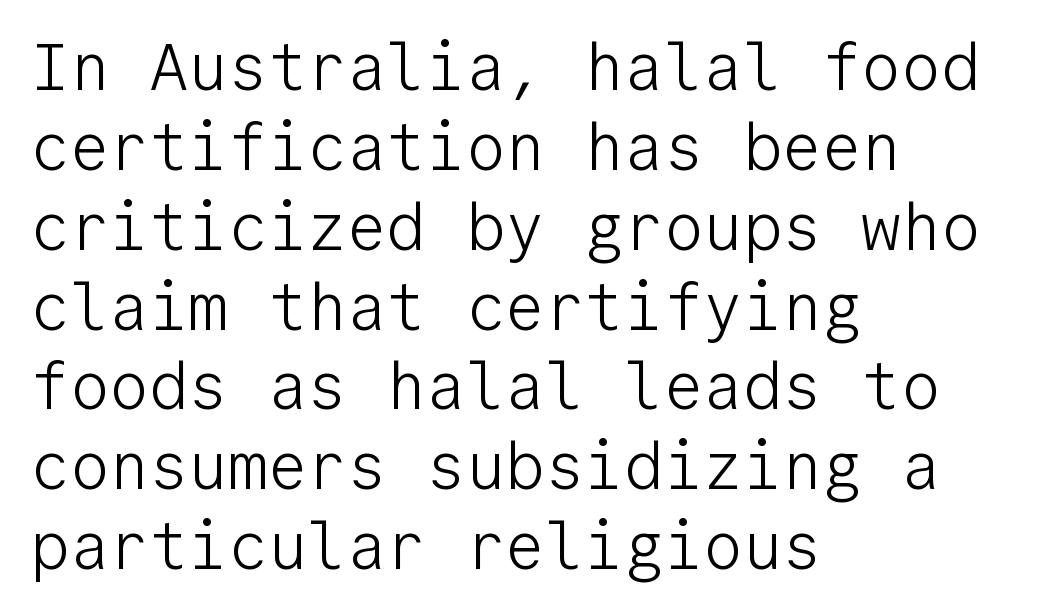
The image shows 66 px light sans-serif type, upright, monospaced; set left-aligned, line spacing 1.21x, normal letter spacing, not underlined; low stroke contrast and a medium x-height.
